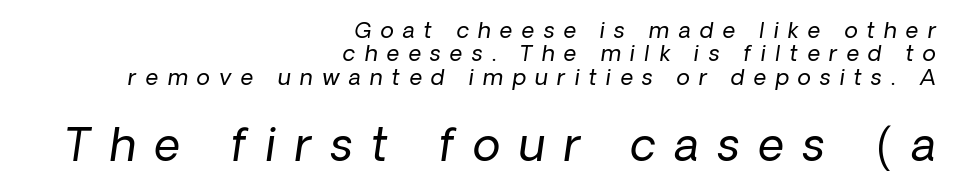
Q: Is the text bold? A: No.
Q: Is the text italic (slanted)? A: Yes, it leans right by about 8 degrees.
Q: Is the text underlined? A: No.
Q: How is the paragraph aligned? A: Right-aligned.
Q: Is the spacing between letters normal or unusually wide? A: Unusually wide.
Q: Is the spacing between lines tight, normal or loose? A: Tight.
Q: Which block of text is set in a larger size, the first (top) or the second (bottom)? A: The second (bottom) one.
Q: Width (condensed, normal, or wide)? A: Normal.
Q: Stroke contrast? A: Low.
Q: x-height? A: Medium.
Q: Monospaced? A: No.
